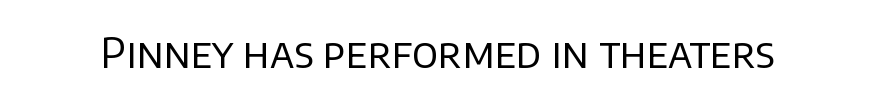
Weight: not bold — regular or lighter. Each letter keeps its own natural width here, so spacing adapts to shape. This rendering employs a face without finishing strokes, i.e., a sans-serif. Designer's note — italics off, roman on.
